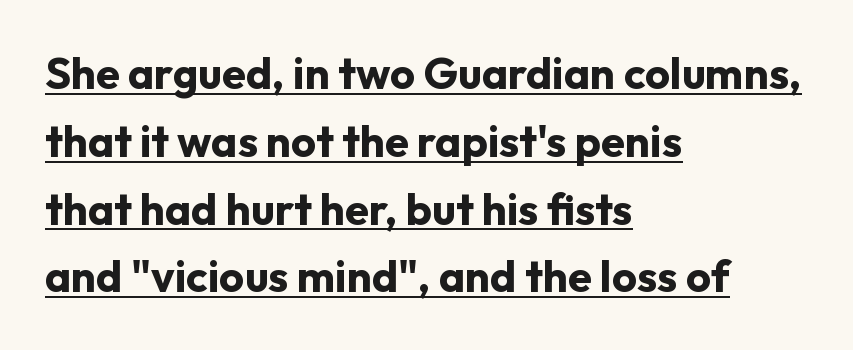
The image shows 44 px bold sans-serif type, upright; set left-aligned, normal line spacing (1.54x), normal letter spacing, underlined; low stroke contrast and a medium x-height.
